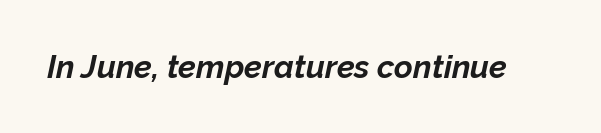
Q: Is the text bold? A: Yes.
Q: Is the text italic (slanted)? A: Yes, it leans right by about 12 degrees.
Q: Is the text underlined? A: No.
Q: Is the spacing between letters normal or unusually wide? A: Normal.
Q: Width (condensed, normal, or wide)? A: Normal.
Q: Stroke contrast? A: Low.
Q: x-height? A: Medium.
Q: Monospaced? A: No.
